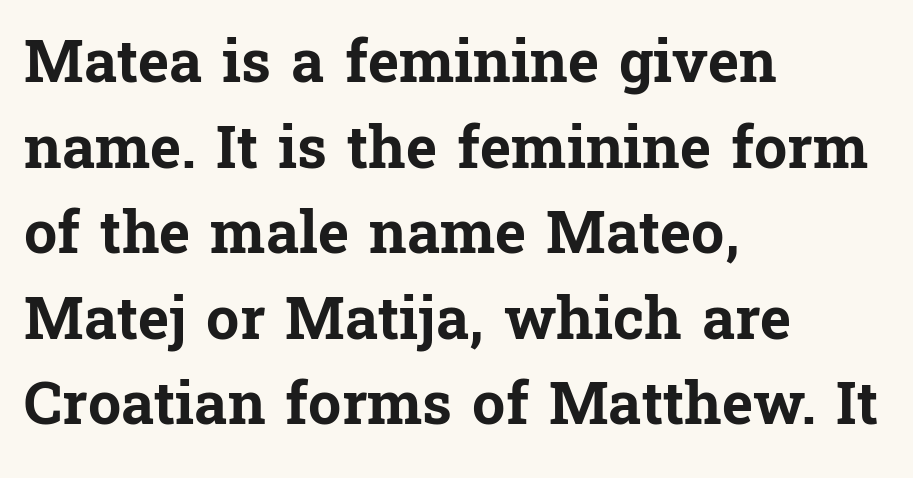
{"serif": "yes", "italic": "no", "bold": "yes", "weight": "bold", "width": "normal", "stroke_contrast": "low", "x_height": "medium", "monospaced": "no", "underline": "no", "align": "left", "line_spacing": "normal", "line_spacing_ratio": 1.45, "letter_spacing": "normal", "letter_spacing_em": 0.0, "glyph_px": 59}
